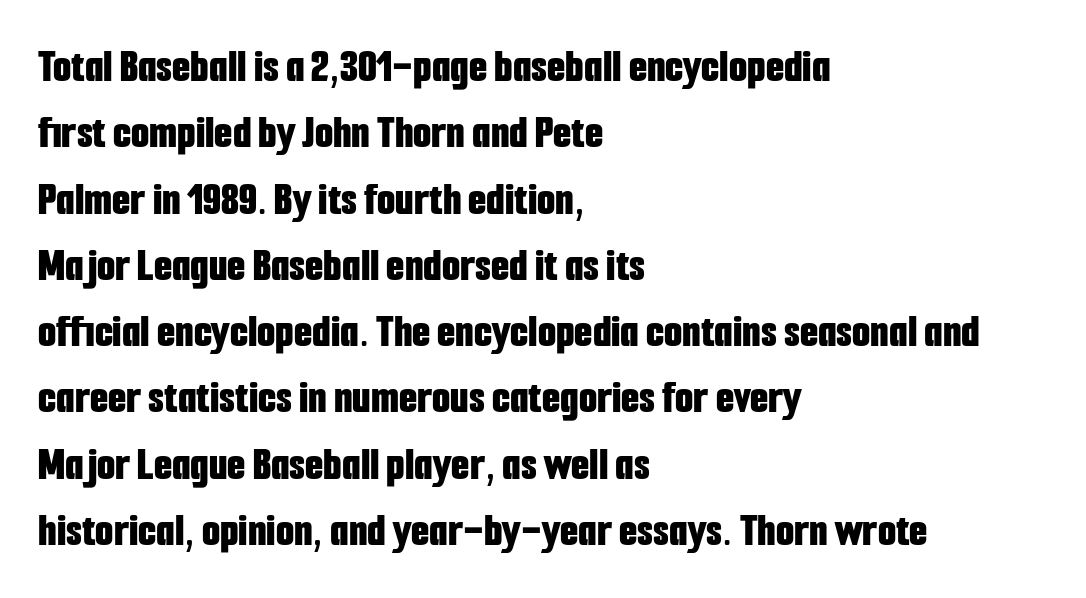
Q: Is the text bold? A: Yes.
Q: Is the text italic (slanted)? A: No, it is upright.
Q: Is the typeface a serif or a sans-serif typeface? A: Sans-serif.
Q: Is the text underlined? A: No.
Q: How is the paragraph aligned? A: Left-aligned.
Q: Is the spacing between letters normal or unusually wide? A: Normal.
Q: Is the spacing between lines tight, normal or loose? A: Normal.
Q: Width (condensed, normal, or wide)? A: Condensed.
Q: Stroke contrast? A: Low.
Q: x-height? A: Medium.
Q: Monospaced? A: No.
